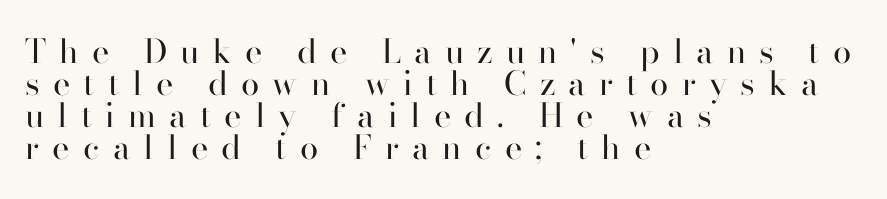
{"serif": "yes", "italic": "no", "bold": "no", "weight": "regular", "width": "normal", "stroke_contrast": "high", "x_height": "small", "monospaced": "no", "underline": "no", "align": "left", "line_spacing": "tight", "line_spacing_ratio": 0.97, "letter_spacing": "wide", "letter_spacing_em": 0.4, "glyph_px": 33}
